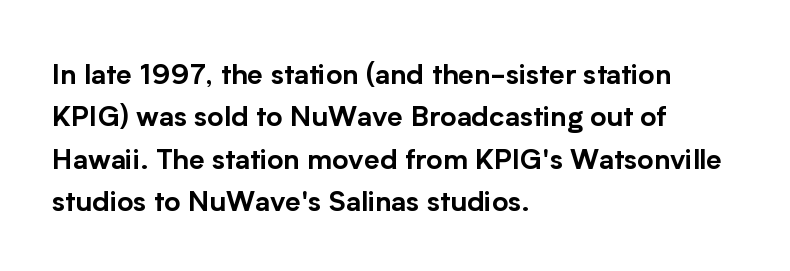
These lines sit exactly where default settings would place them. The rendering keeps characters at their native spacing. Style check: upright. Font category for this specimen: sans-serif. The typesetter chose a ragged-right arrangement here.
